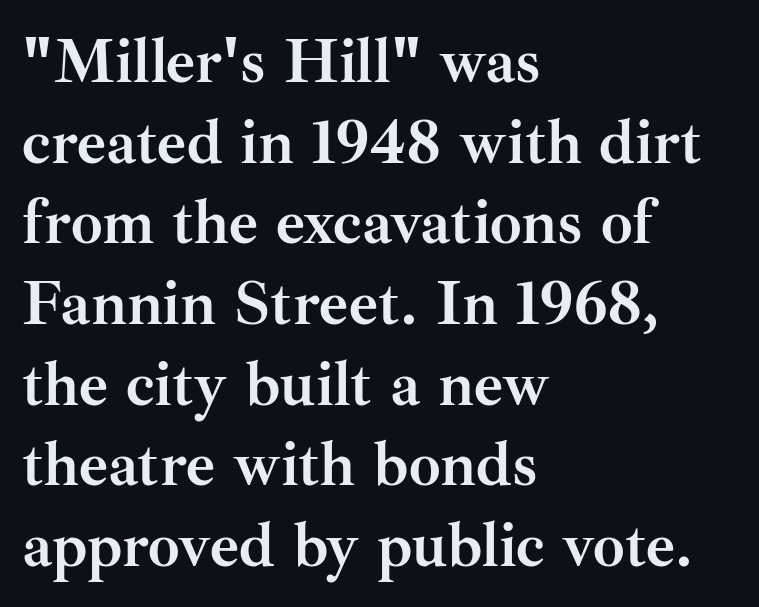
Glance below the letters and you will spot only blank space. Does the leading feel generous? No, just average. Every letter is thick-stroked: bold, no question. Small tapered or slab feet sit at the stroke ends, so this counts as serif. The axis of the letterforms is exactly vertical. Nothing unusual about the tracking: characters are spaced as the font intends.
